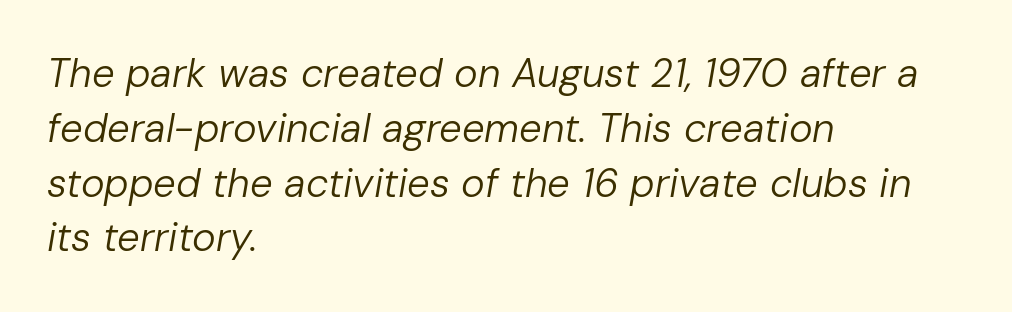
Lines of text with bare space underneath. The vertical gap from one line to the next is medium. The font's italic variant was chosen for this text. The letters advance in unequal steps, a hallmark of proportional type. Stems and bowls with no extra thickness — not bold.
